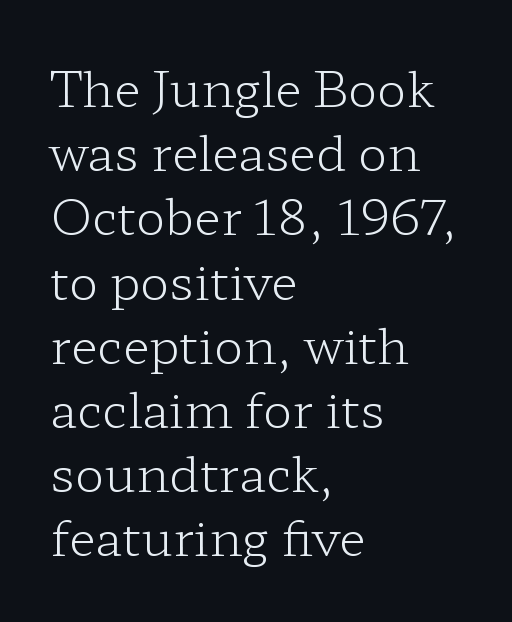
{"serif": "yes", "italic": "no", "bold": "no", "weight": "light", "width": "wide", "stroke_contrast": "low", "x_height": "medium", "monospaced": "no", "underline": "no", "align": "left", "line_spacing": "normal", "line_spacing_ratio": 1.31, "letter_spacing": "normal", "letter_spacing_em": 0.0, "glyph_px": 49}
